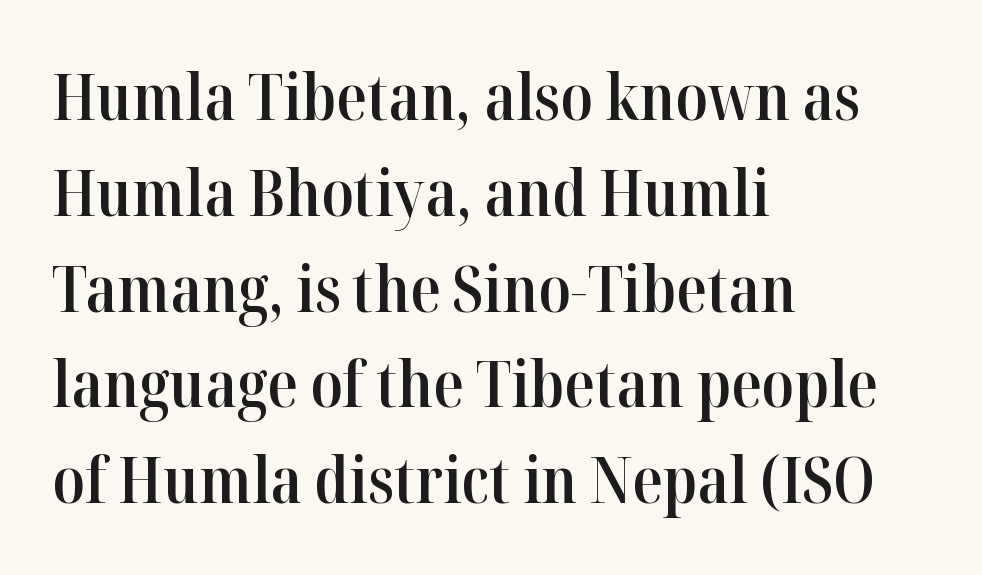
Q: Is the text bold? A: Semi-bold.
Q: Is the text italic (slanted)? A: No, it is upright.
Q: Is the typeface a serif or a sans-serif typeface? A: Serif.
Q: Is the text underlined? A: No.
Q: How is the paragraph aligned? A: Left-aligned.
Q: Is the spacing between letters normal or unusually wide? A: Normal.
Q: Is the spacing between lines tight, normal or loose? A: Normal.
Q: Width (condensed, normal, or wide)? A: Normal.
Q: Stroke contrast? A: High.
Q: x-height? A: Medium.
Q: Monospaced? A: No.
